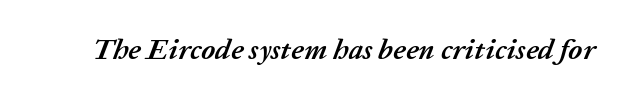
Q: Is the text bold? A: Yes.
Q: Is the text italic (slanted)? A: Yes, it leans right by about 20 degrees.
Q: Is the text underlined? A: No.
Q: Is the spacing between letters normal or unusually wide? A: Normal.
Q: Width (condensed, normal, or wide)? A: Normal.
Q: Stroke contrast? A: Low.
Q: x-height? A: Medium.
Q: Monospaced? A: No.
